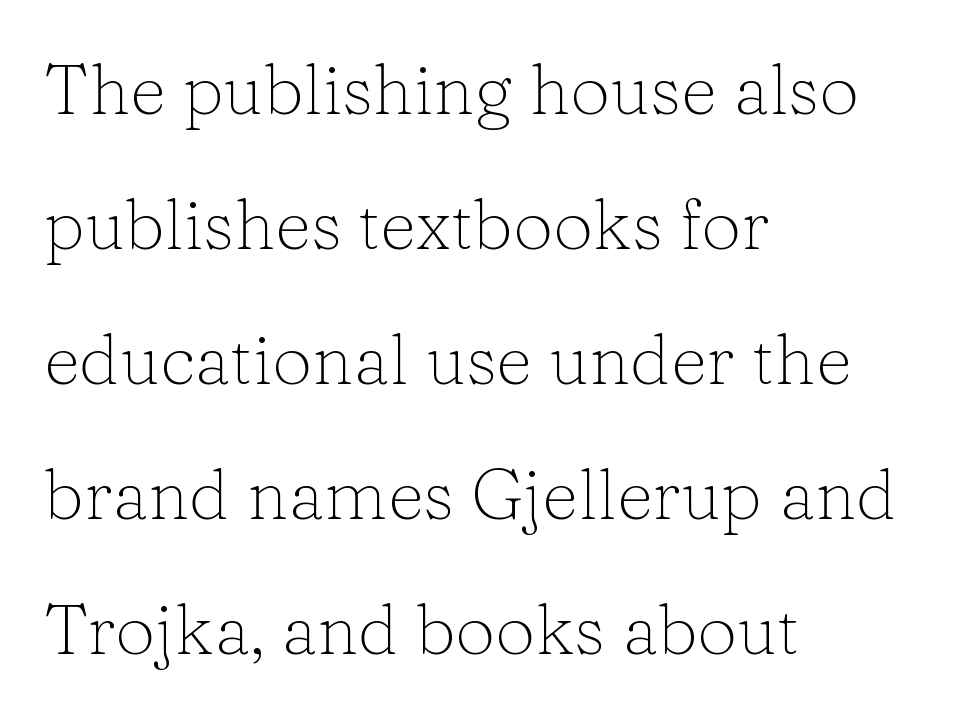
The letterforms sit at book weight or below. Bare-footed words on every line. The block of text is sparse from top to bottom, with ample space between rows. Note: serifs present on the glyphs. No extra tracking has been applied to these lines. Is there any slant? The stems are plumb.
